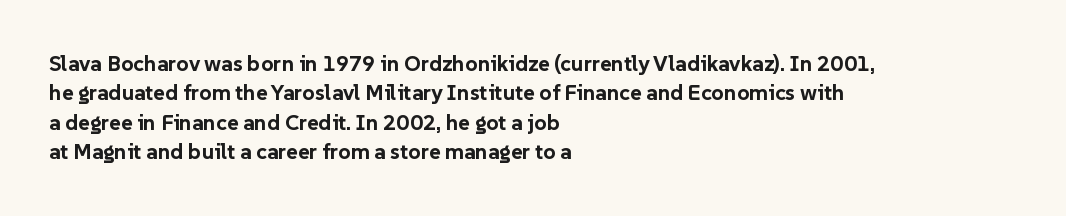
Q: Is the text bold? A: Yes.
Q: Is the text italic (slanted)? A: No, it is upright.
Q: Is the text underlined? A: No.
Q: How is the paragraph aligned? A: Left-aligned.
Q: Is the spacing between letters normal or unusually wide? A: Normal.
Q: Is the spacing between lines tight, normal or loose? A: Normal.
